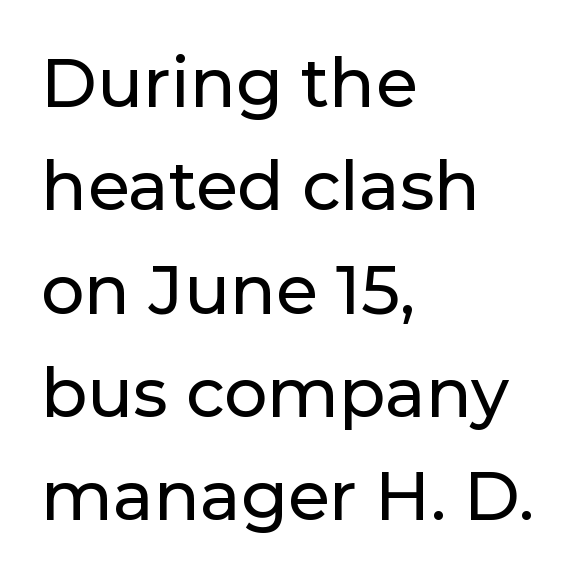
Q: Is the text italic (slanted)? A: No, it is upright.
Q: Is the typeface a serif or a sans-serif typeface? A: Sans-serif.
Q: Is the text underlined? A: No.
Q: How is the paragraph aligned? A: Left-aligned.
Q: Is the spacing between letters normal or unusually wide? A: Normal.
Q: Is the spacing between lines tight, normal or loose? A: Normal.
Q: Width (condensed, normal, or wide)? A: Normal.
Q: Stroke contrast? A: Low.
Q: x-height? A: Medium.
Q: Monospaced? A: No.
